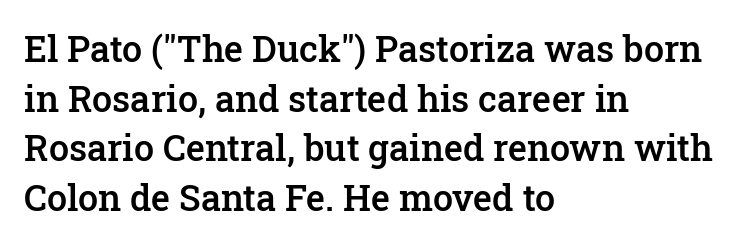
Q: Is the text bold? A: Semi-bold.
Q: Is the text italic (slanted)? A: No, it is upright.
Q: Is the typeface a serif or a sans-serif typeface? A: Serif.
Q: Is the text underlined? A: No.
Q: How is the paragraph aligned? A: Left-aligned.
Q: Is the spacing between letters normal or unusually wide? A: Normal.
Q: Is the spacing between lines tight, normal or loose? A: Normal.
Q: Width (condensed, normal, or wide)? A: Normal.
Q: Stroke contrast? A: Low.
Q: x-height? A: Medium.
Q: Monospaced? A: No.
